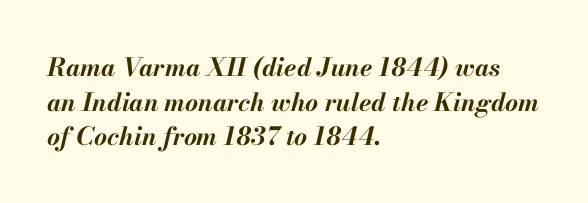
{"italic": "yes", "lean": "right", "slant_degrees": 13, "bold": "yes", "underline": "no", "align": "left", "line_spacing": "normal", "line_spacing_ratio": 1.39, "letter_spacing": "normal", "letter_spacing_em": 0.0, "glyph_px": 25}
